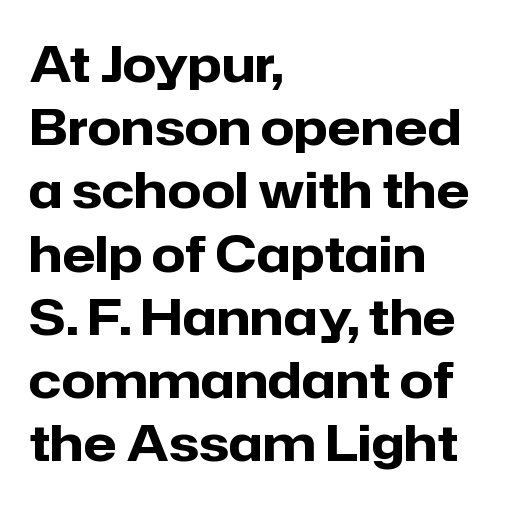
Q: Is the text bold? A: Yes.
Q: Is the text italic (slanted)? A: No, it is upright.
Q: Is the typeface a serif or a sans-serif typeface? A: Sans-serif.
Q: Is the text underlined? A: No.
Q: How is the paragraph aligned? A: Left-aligned.
Q: Is the spacing between letters normal or unusually wide? A: Normal.
Q: Is the spacing between lines tight, normal or loose? A: Normal.
Q: Width (condensed, normal, or wide)? A: Normal.
Q: Stroke contrast? A: Low.
Q: x-height? A: Medium.
Q: Monospaced? A: No.
